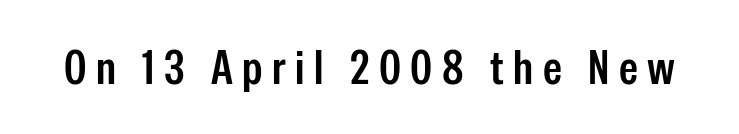
Think of a printed novel: that variable character pitch is what you see here. Characters follow at a spacing far wider than the type designer built in. Letters rest on an invisible, unmarked baseline. Its strokes are somewhat broadened, the hallmark of semibold type.
